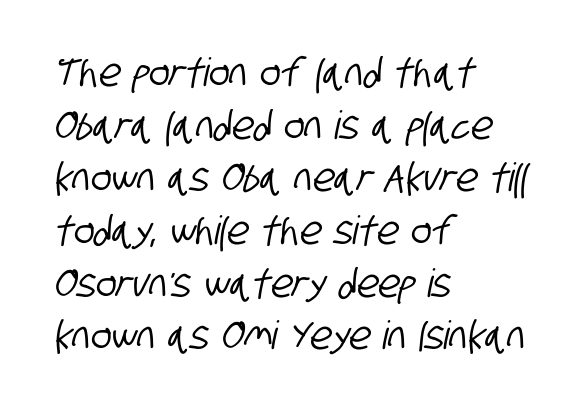
Unmarked baselines from the first word to the last. Each letter keeps its own natural width here, so spacing adapts to shape. The glyphs in this specimen are sans serif. The paragraph shown leans on its left margin. The line texture is even and compact thanks to regular tracking. The rows are spaced the way most documents space them.
